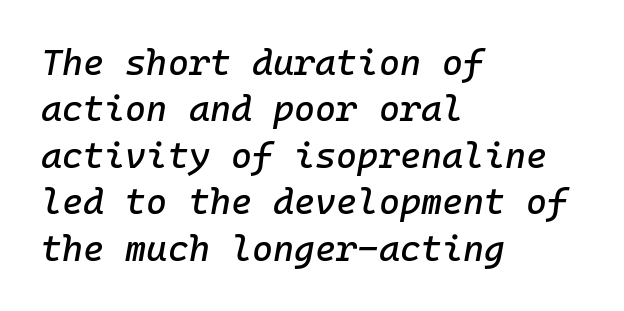
The image shows 36 px text type, italic (leaning right), monospaced; set left-aligned, normal line spacing (1.29x), normal letter spacing, not underlined; low stroke contrast and a medium x-height.
